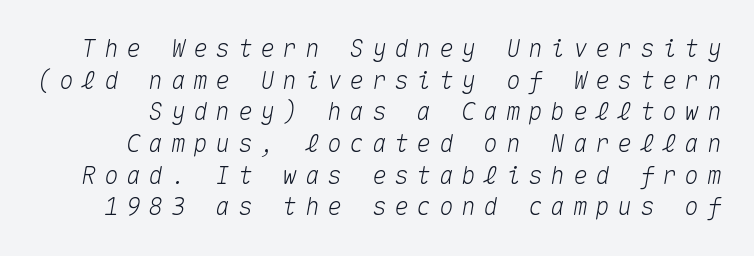
{"italic": "yes", "lean": "right", "slant_degrees": 10, "underline": "no", "line_spacing": "normal", "line_spacing_ratio": 1.32, "letter_spacing": "wide", "letter_spacing_em": 0.33, "glyph_px": 24}
